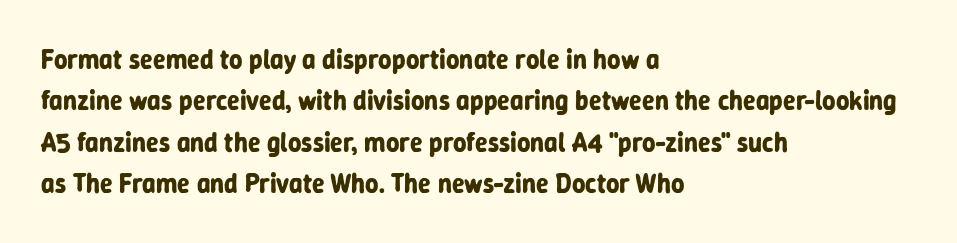
Q: Is the text bold? A: Yes.
Q: Is the text italic (slanted)? A: No, it is upright.
Q: Is the text underlined? A: No.
Q: How is the paragraph aligned? A: Left-aligned.
Q: Is the spacing between letters normal or unusually wide? A: Normal.
Q: Is the spacing between lines tight, normal or loose? A: Normal.
